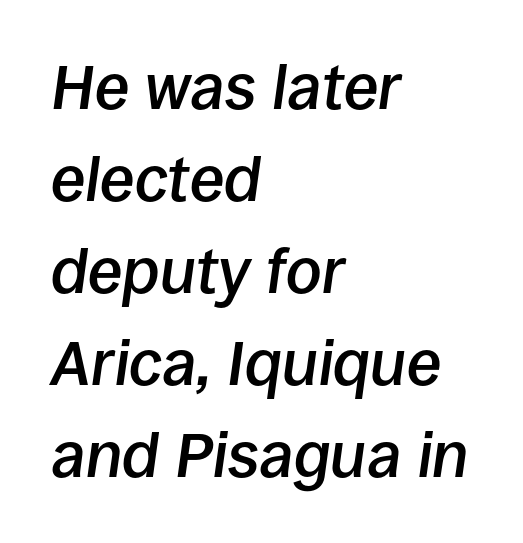
Q: Is the text bold? A: Semi-bold.
Q: Is the text italic (slanted)? A: Yes, it leans right by about 8 degrees.
Q: Is the text underlined? A: No.
Q: How is the paragraph aligned? A: Left-aligned.
Q: Is the spacing between letters normal or unusually wide? A: Normal.
Q: Is the spacing between lines tight, normal or loose? A: Normal.
Q: Width (condensed, normal, or wide)? A: Normal.
Q: Stroke contrast? A: Low.
Q: x-height? A: Large.
Q: Monospaced? A: No.
